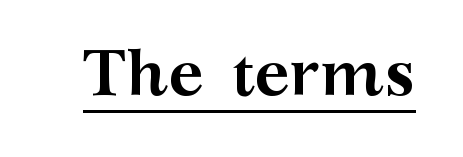
Q: Is the text bold? A: Yes.
Q: Is the text italic (slanted)? A: No, it is upright.
Q: Is the typeface a serif or a sans-serif typeface? A: Serif.
Q: Is the text underlined? A: Yes.
Q: Is the spacing between letters normal or unusually wide? A: Normal.
Q: Width (condensed, normal, or wide)? A: Wide.
Q: Stroke contrast? A: Medium.
Q: x-height? A: Medium.
Q: Monospaced? A: No.
